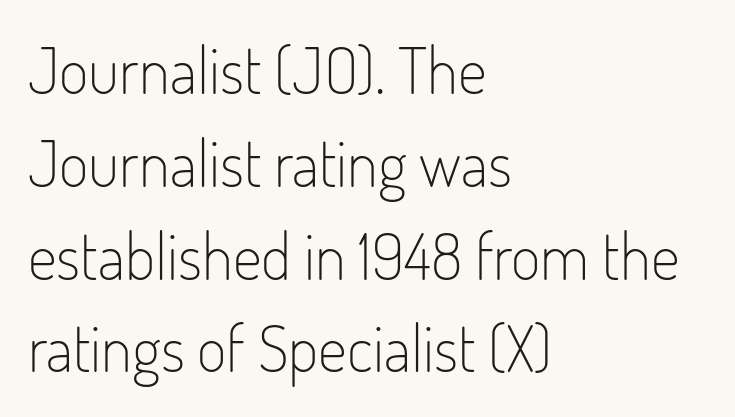
{"serif": "no", "italic": "no", "bold": "no", "weight": "light", "width": "condensed", "stroke_contrast": "low", "x_height": "small", "monospaced": "no", "underline": "no", "align": "left", "line_spacing": "normal", "line_spacing_ratio": 1.45, "letter_spacing": "normal", "letter_spacing_em": 0.0, "glyph_px": 64}
